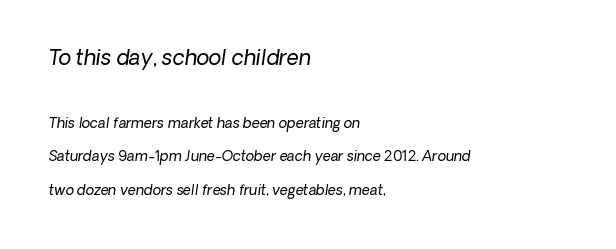
The image shows 21 px text type; set left-aligned, loose line spacing (2.42x), normal letter spacing, not underlined; the first (top) block is 1.5x larger.
